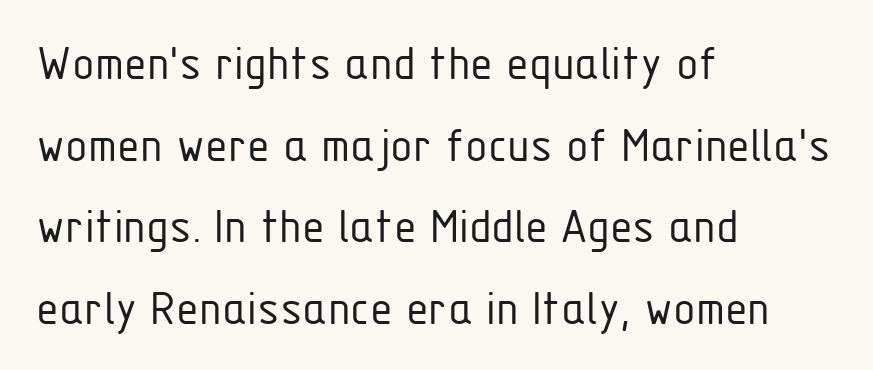
Q: Is the text bold? A: No.
Q: Is the text italic (slanted)? A: No, it is upright.
Q: Is the typeface a serif or a sans-serif typeface? A: Sans-serif.
Q: Is the text underlined? A: No.
Q: How is the paragraph aligned? A: Left-aligned.
Q: Is the spacing between letters normal or unusually wide? A: Normal.
Q: Is the spacing between lines tight, normal or loose? A: Normal.
Q: Width (condensed, normal, or wide)? A: Condensed.
Q: Stroke contrast? A: Low.
Q: x-height? A: Medium.
Q: Monospaced? A: No.
